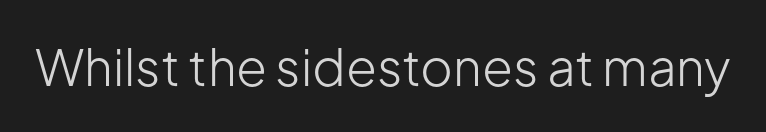
Stroke mass is kept to a normal reading level or below. Has an underline been added? It has not. This sample uses plain, unmodified letter spacing. Vertical strokes here are truly vertical.
